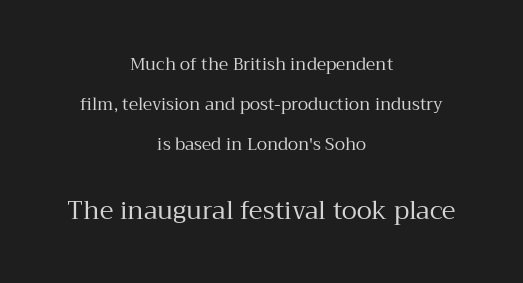
The image shows 25 px text type, upright; set centered, loose line spacing (2.36x), normal letter spacing, not underlined; the second (bottom) block is 1.47x larger.
